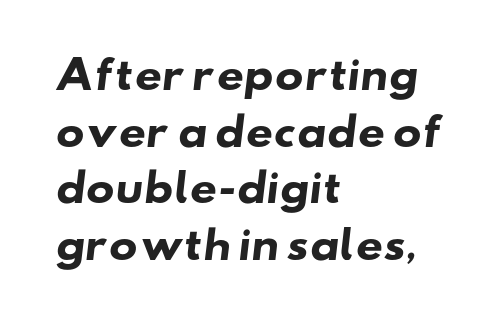
Q: Is the text bold? A: Yes.
Q: Is the typeface a serif or a sans-serif typeface? A: Sans-serif.
Q: Is the text underlined? A: No.
Q: How is the paragraph aligned? A: Left-aligned.
Q: Is the spacing between letters normal or unusually wide? A: Normal.
Q: Is the spacing between lines tight, normal or loose? A: Normal.
Q: Width (condensed, normal, or wide)? A: Wide.
Q: Stroke contrast? A: Low.
Q: x-height? A: Small.
Q: Monospaced? A: No.
